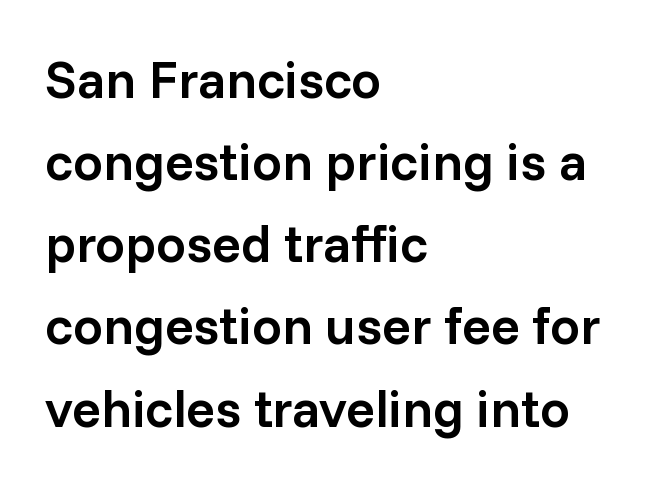
The image shows 53 px semibold sans-serif type, upright; set left-aligned, normal line spacing (1.55x), normal letter spacing, not underlined; low stroke contrast and a medium x-height.
